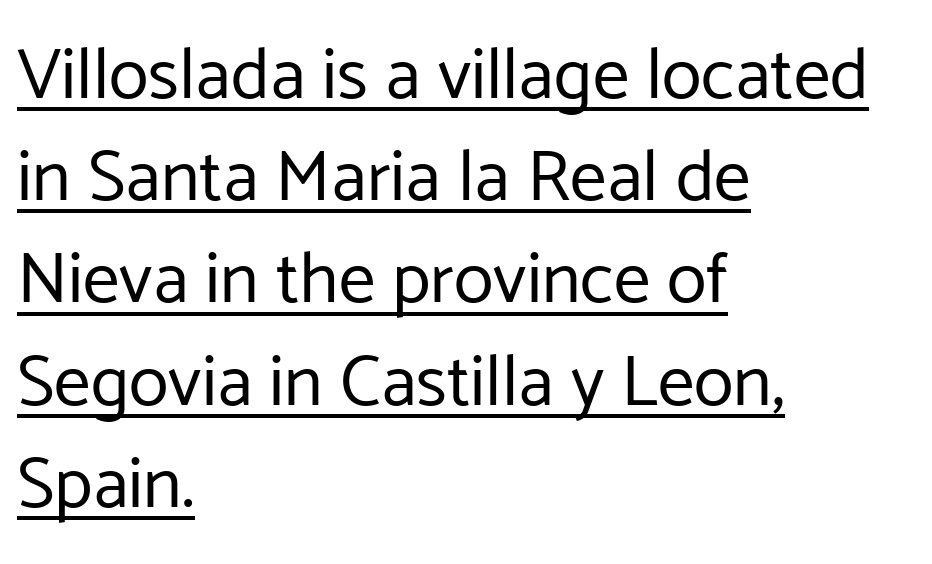
Q: Is the text bold? A: No.
Q: Is the text italic (slanted)? A: No, it is upright.
Q: Is the typeface a serif or a sans-serif typeface? A: Sans-serif.
Q: Is the text underlined? A: Yes.
Q: How is the paragraph aligned? A: Left-aligned.
Q: Is the spacing between letters normal or unusually wide? A: Normal.
Q: Is the spacing between lines tight, normal or loose? A: Normal.
Q: Width (condensed, normal, or wide)? A: Normal.
Q: Stroke contrast? A: Low.
Q: x-height? A: Medium.
Q: Monospaced? A: No.
